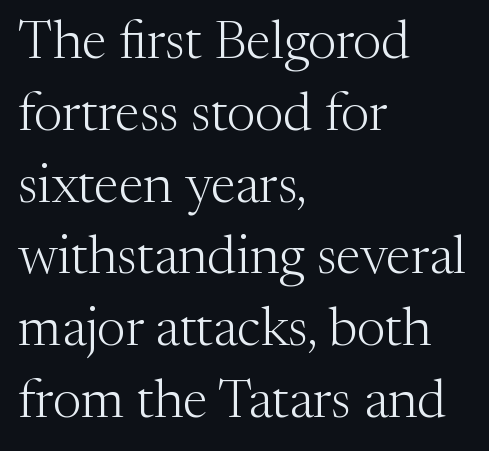
{"serif": "yes", "italic": "no", "bold": "no", "weight": "light", "width": "normal", "stroke_contrast": "medium", "x_height": "medium", "monospaced": "no", "underline": "no", "align": "left", "line_spacing": "normal", "line_spacing_ratio": 1.33, "letter_spacing": "normal", "letter_spacing_em": 0.0, "glyph_px": 54}
